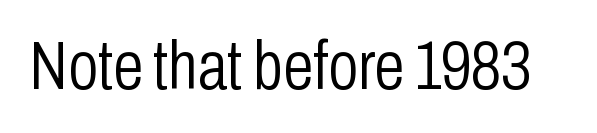
Each word holds together tightly as a unit, with standard inter-letter gaps. A roman cut, with each character standing at attention. Spacing verdict: proportional, widths tailored to each character. The zone under the glyphs is completely vacant. Stroke thickness stays within the range of a standard reading face or lighter.
